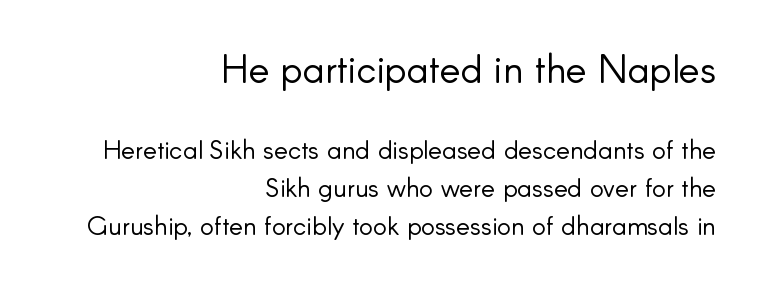
The image shows 39 px light sans-serif type, upright; set right-aligned, normal line spacing (1.47x), normal letter spacing, not underlined; the first (top) block is 1.5x larger; low stroke contrast and a small x-height.
